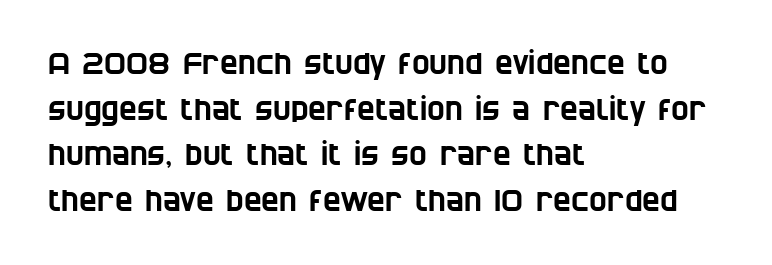
Q: Is the typeface a serif or a sans-serif typeface? A: Sans-serif.
Q: Is the text underlined? A: No.
Q: How is the paragraph aligned? A: Left-aligned.
Q: Is the spacing between letters normal or unusually wide? A: Normal.
Q: Is the spacing between lines tight, normal or loose? A: Normal.
Q: Width (condensed, normal, or wide)? A: Condensed.
Q: Stroke contrast? A: Low.
Q: x-height? A: Large.
Q: Monospaced? A: No.
